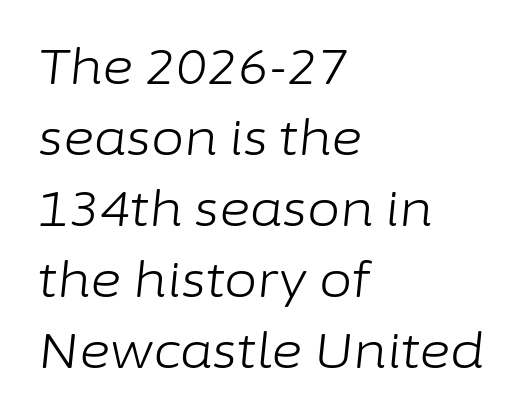
The letters advance in unequal steps, a hallmark of proportional type. A student would call this left alignment; a typographer would say flush left, rag right. Letters rest on an invisible, unmarked baseline. The font is comparable to plain body text, perhaps lighter.
